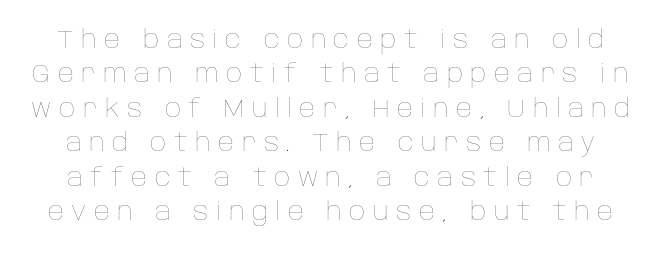
Q: Is the text bold? A: No.
Q: Is the text italic (slanted)? A: No, it is upright.
Q: Is the text underlined? A: No.
Q: Is the spacing between letters normal or unusually wide? A: Unusually wide.
Q: Is the spacing between lines tight, normal or loose? A: Normal.
